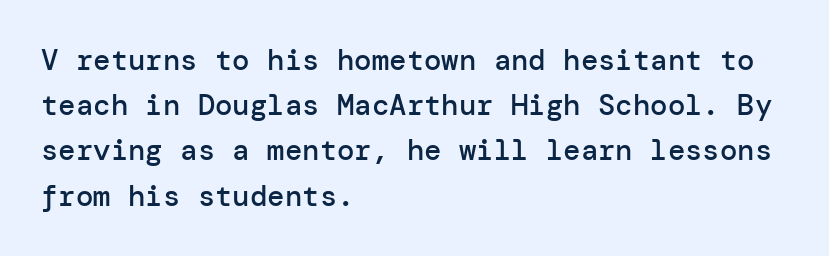
Q: Is the text bold? A: Semi-bold.
Q: Is the text italic (slanted)? A: No, it is upright.
Q: Is the typeface a serif or a sans-serif typeface? A: Sans-serif.
Q: Is the text underlined? A: No.
Q: How is the paragraph aligned? A: Left-aligned.
Q: Is the spacing between letters normal or unusually wide? A: Normal.
Q: Is the spacing between lines tight, normal or loose? A: Normal.
Q: Width (condensed, normal, or wide)? A: Normal.
Q: Stroke contrast? A: Low.
Q: x-height? A: Medium.
